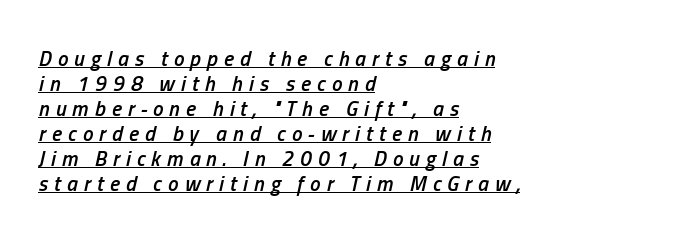
The sample has been set in demibold, a notch under bold. The lines are quadded left. Letter spacing: wide. Style check: oblique. This rendering features underlined lettering.
